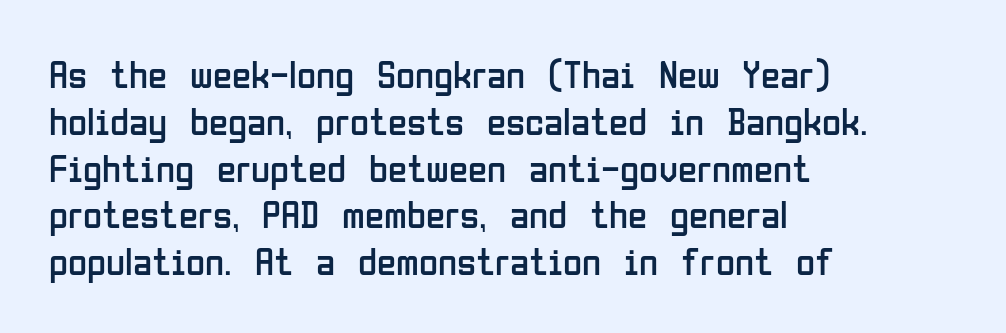
{"serif": "no", "italic": "no", "bold": "no", "weight": "regular", "width": "condensed", "stroke_contrast": "low", "x_height": "medium", "monospaced": "no", "underline": "no", "align": "left", "line_spacing_ratio": 1.2, "letter_spacing": "normal", "letter_spacing_em": 0.0, "glyph_px": 39}
